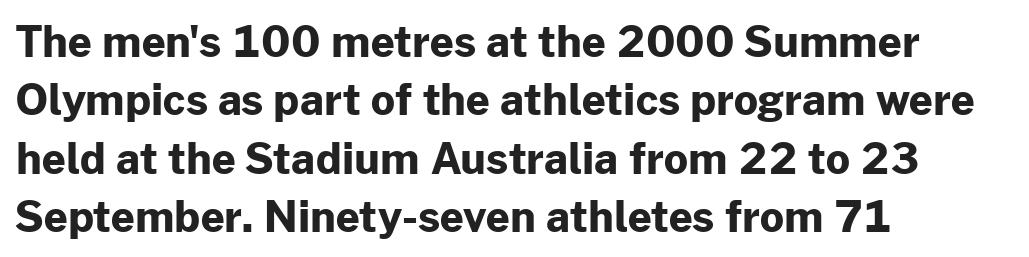
Q: Is the text bold? A: Yes.
Q: Is the text italic (slanted)? A: No, it is upright.
Q: Is the typeface a serif or a sans-serif typeface? A: Sans-serif.
Q: Is the text underlined? A: No.
Q: How is the paragraph aligned? A: Left-aligned.
Q: Is the spacing between letters normal or unusually wide? A: Normal.
Q: Is the spacing between lines tight, normal or loose? A: Normal.
Q: Width (condensed, normal, or wide)? A: Normal.
Q: Stroke contrast? A: Low.
Q: x-height? A: Medium.
Q: Monospaced? A: No.
